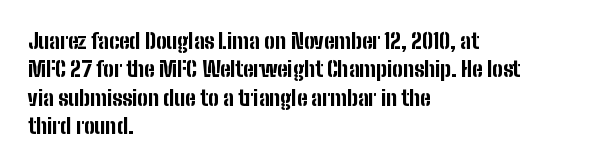
The lines in this sample share a left origin and differ only in where they stop. The block of text has a typical density, with ordinary space between rows. Posture: upright roman. The characters look thick and weighty, a clear bold. Letters rest on an invisible, unmarked baseline. There is no visible air inserted between adjacent glyphs.
